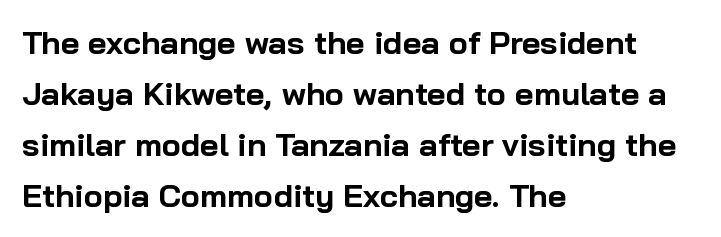
Each new line begins a customary step beneath the previous one. Serifs: no, the terminals of the letterforms are clean. Character widths vary here, with narrow letters taking less room than wide ones. Italic? Not at all — the glyphs are vertical.
